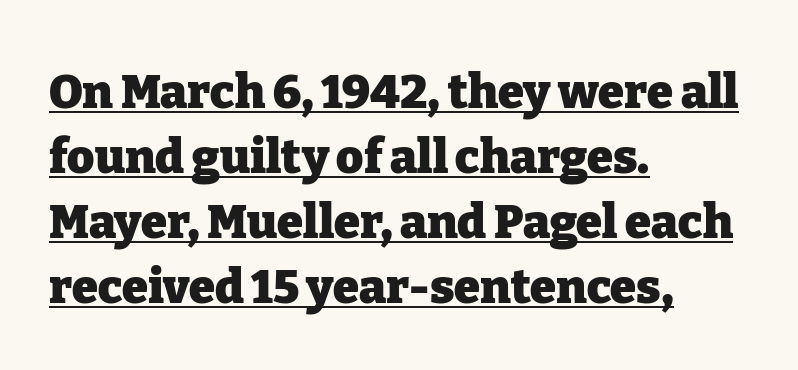
{"serif": "yes", "italic": "no", "bold": "yes", "weight": "heavy", "width": "normal", "stroke_contrast": "low", "x_height": "medium", "monospaced": "no", "underline": "yes", "align": "left", "line_spacing": "normal", "line_spacing_ratio": 1.38, "letter_spacing": "normal", "letter_spacing_em": 0.0, "glyph_px": 47}
